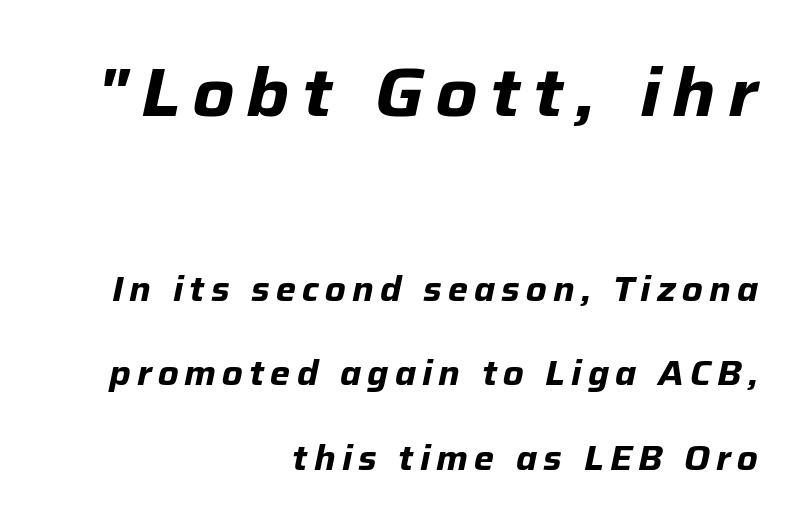
This sample has the flowing, uneven cadence of proportional lettering. Plenty of ink on the page — the face is bold. The lines in this sample share a right terminus and differ only in where they begin. If you drew a line through each stem, it would be angled.
